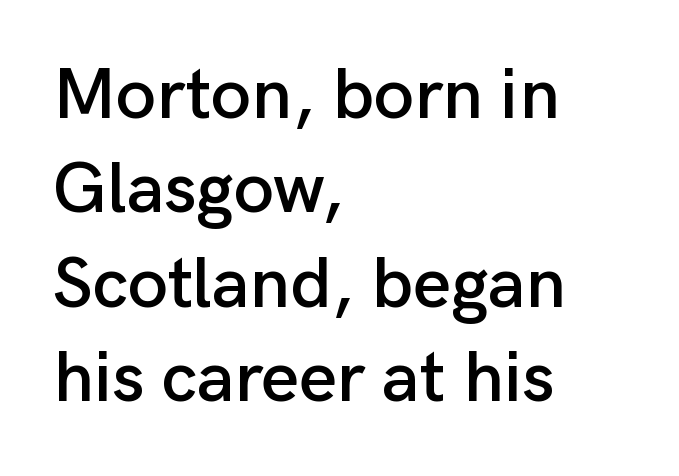
The image shows 72 px sans-serif type, upright; set left-aligned, normal line spacing (1.31x), normal letter spacing, not underlined; low stroke contrast and a medium x-height.
